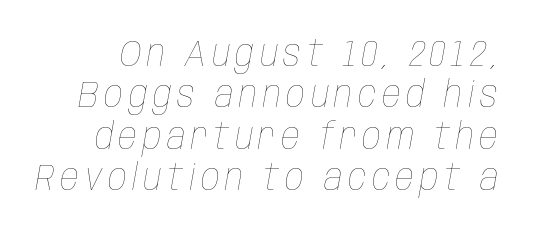
Q: Is the text bold? A: No.
Q: Is the text italic (slanted)? A: Yes, it leans right by about 10 degrees.
Q: Is the text underlined? A: No.
Q: Is the spacing between lines tight, normal or loose? A: Tight.
Q: Width (condensed, normal, or wide)? A: Condensed.
Q: Stroke contrast? A: Low.
Q: x-height? A: Large.
Q: Monospaced? A: No.
